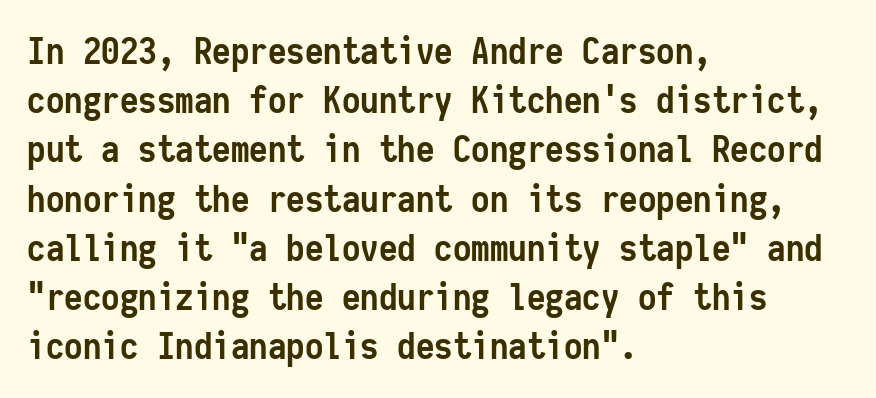
The image shows 37 px semibold, condensed sans-serif type, upright, monospaced; set left-aligned, normal line spacing (1.33x), normal letter spacing, not underlined; low stroke contrast and a medium x-height.
